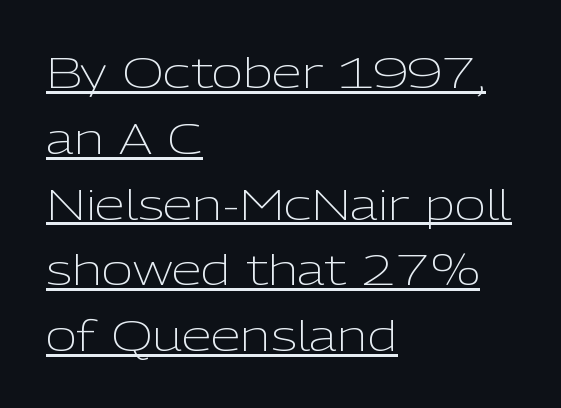
{"serif": "no", "italic": "no", "bold": "no", "weight": "light", "width": "normal", "stroke_contrast": "low", "x_height": "medium", "monospaced": "no", "underline": "yes", "align": "left", "line_spacing": "normal", "line_spacing_ratio": 1.53, "letter_spacing": "normal", "letter_spacing_em": 0.0, "glyph_px": 43}
